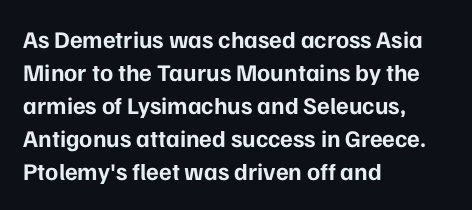
These lines keep a tight, regular rhythm from letter to letter. Heavy-handed strokes throughout: this text is bold. A normal amount of white space separates one row of letters from the next. The font's upright variant was chosen for this text. The string is rendered with underlining switched off. Which margin do the lines hug? The left one — the right edge is uneven.
